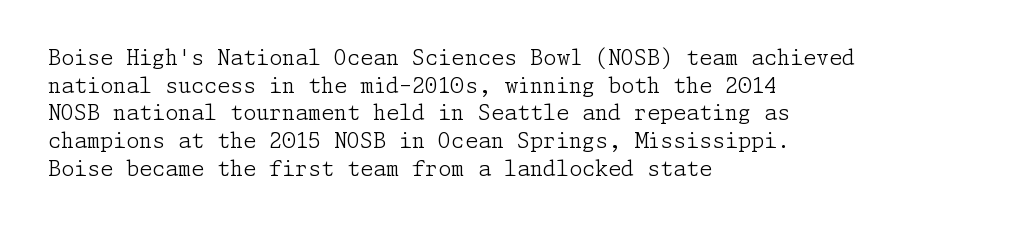
{"italic": "no", "bold": "no", "underline": "no", "align": "left", "line_spacing": "normal", "line_spacing_ratio": 1.32, "letter_spacing": "normal", "letter_spacing_em": 0.0, "glyph_px": 21}
